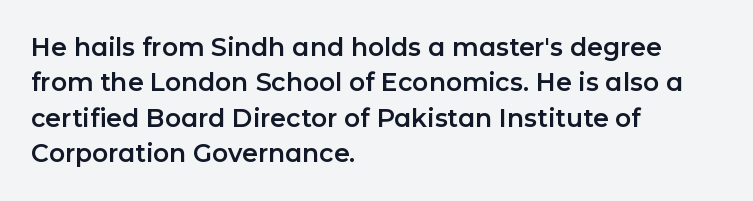
{"italic": "no", "underline": "no", "align": "left", "line_spacing": "normal", "line_spacing_ratio": 1.42, "letter_spacing": "normal", "letter_spacing_em": 0.0, "glyph_px": 25}
